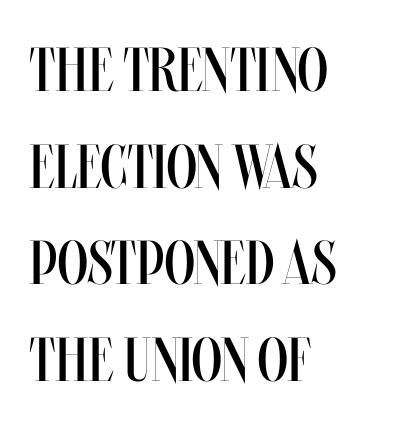
Q: Is the text bold? A: No.
Q: Is the text italic (slanted)? A: No, it is upright.
Q: Is the text underlined? A: No.
Q: How is the paragraph aligned? A: Left-aligned.
Q: Is the spacing between letters normal or unusually wide? A: Normal.
Q: Is the spacing between lines tight, normal or loose? A: Normal.
Q: Width (condensed, normal, or wide)? A: Condensed.
Q: Stroke contrast? A: Medium.
Q: x-height? A: Large.
Q: Monospaced? A: No.
